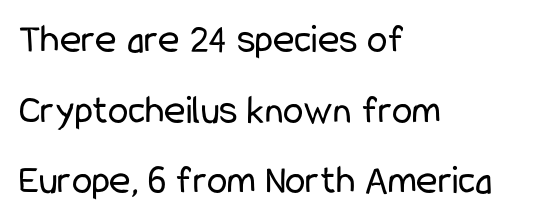
{"serif": "no", "italic": "no", "bold": "no", "weight": "regular", "width": "condensed", "stroke_contrast": "low", "x_height": "medium", "monospaced": "no", "underline": "no", "align": "left", "line_spacing_ratio": 1.72, "letter_spacing": "normal", "letter_spacing_em": 0.0, "glyph_px": 41}
